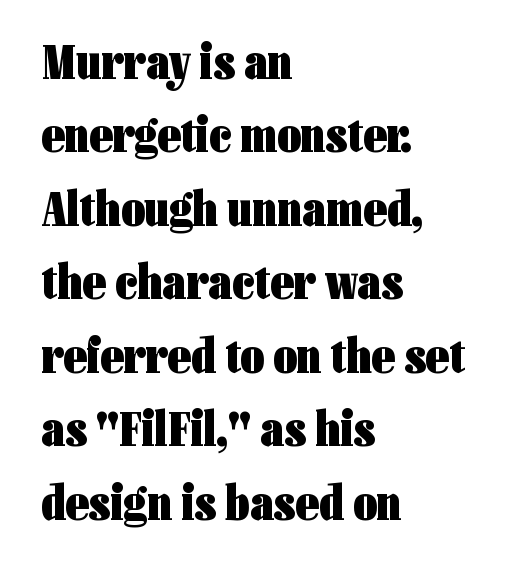
{"serif": "no", "italic": "no", "bold": "yes", "weight": "heavy", "width": "condensed", "stroke_contrast": "low", "x_height": "medium", "monospaced": "no", "underline": "no", "align": "left", "line_spacing": "normal", "line_spacing_ratio": 1.44, "letter_spacing": "normal", "letter_spacing_em": 0.0, "glyph_px": 51}
